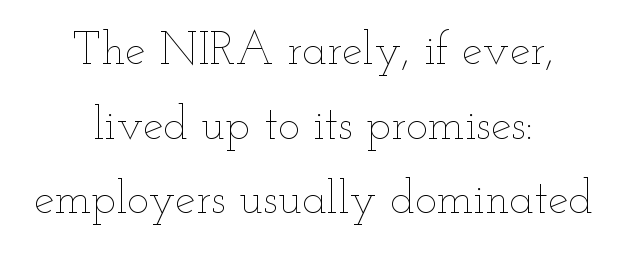
{"italic": "no", "bold": "no", "weight": "thin", "width": "wide", "stroke_contrast": "low", "x_height": "small", "monospaced": "no", "underline": "no", "align": "center", "line_spacing": "normal", "line_spacing_ratio": 1.62, "letter_spacing": "normal", "letter_spacing_em": 0.0, "glyph_px": 46}
